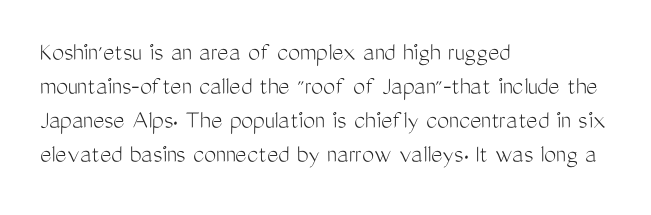
The image shows 27 px text type, upright; set left-aligned, normal line spacing (1.26x), normal letter spacing, not underlined.
